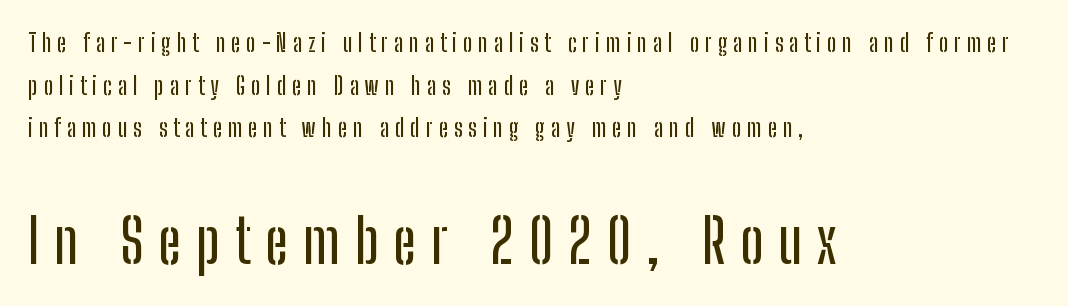
Q: Is the text italic (slanted)? A: No, it is upright.
Q: Is the typeface a serif or a sans-serif typeface? A: Sans-serif.
Q: Is the text underlined? A: No.
Q: How is the paragraph aligned? A: Left-aligned.
Q: Is the spacing between letters normal or unusually wide? A: Unusually wide.
Q: Which block of text is set in a larger size, the first (top) or the second (bottom)? A: The second (bottom) one.
Q: Width (condensed, normal, or wide)? A: Condensed.
Q: Stroke contrast? A: Low.
Q: x-height? A: Medium.
Q: Monospaced? A: No.
